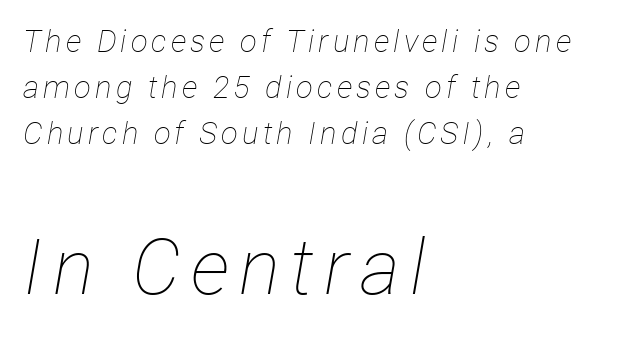
The passage shown stacks its lines at a standard gap. Reading top to bottom, the characters get bigger at the block break. The ragged edge is on the right, which tells us the setting is flush left. No letter is thick-stroked: the sample isn't bold. Looks like regular typesetting: each glyph gets only the width it needs.
